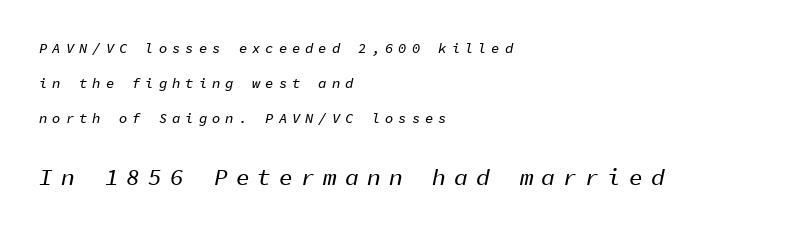
The image shows 23 px text type, italic (leaning right); set left-aligned, loose line spacing (2.49x), unusually wide letter spacing (+0.35 em), not underlined; the second (bottom) block is 1.64x larger.
